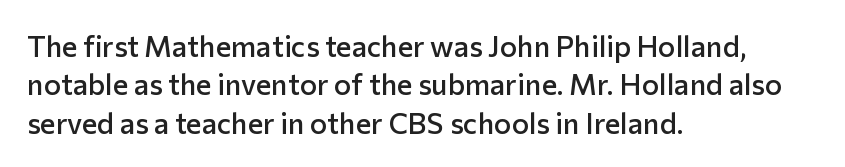
Looks like regular typesetting: each glyph gets only the width it needs. Quick note: not italic, upright. The face used here is rendered with its standard letterfit. This sample keeps an unexceptional amount of space between lines. The passage is arranged the way most books set body copy — flush left.
